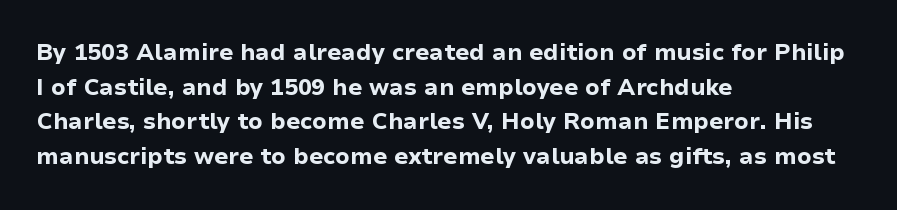
Every stem runs plumb, perpendicular to the baseline. The typesetting leans heavy: a genuine bold. Anything drawn beneath the words? Only blank space. The paragraph shown leans on its left margin. In terms of letterspacing, this is plain default setting. The space between consecutive lines is moderate.
